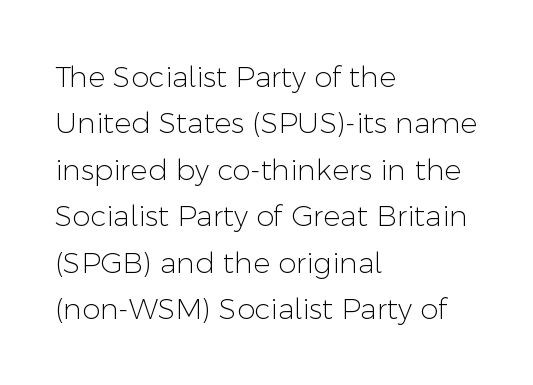
Q: Is the text bold? A: No.
Q: Is the text italic (slanted)? A: No, it is upright.
Q: Is the typeface a serif or a sans-serif typeface? A: Sans-serif.
Q: Is the text underlined? A: No.
Q: How is the paragraph aligned? A: Left-aligned.
Q: Is the spacing between letters normal or unusually wide? A: Normal.
Q: Is the spacing between lines tight, normal or loose? A: Normal.
Q: Width (condensed, normal, or wide)? A: Normal.
Q: Stroke contrast? A: Low.
Q: x-height? A: Medium.
Q: Monospaced? A: No.
